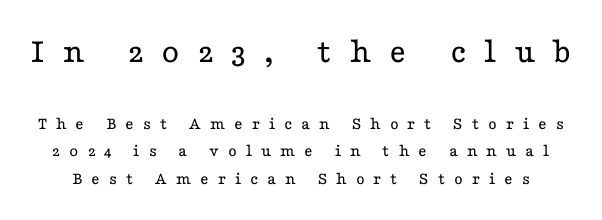
Q: Is the text bold? A: No.
Q: Is the text italic (slanted)? A: No, it is upright.
Q: Is the typeface a serif or a sans-serif typeface? A: Serif.
Q: Is the text underlined? A: No.
Q: Is the spacing between letters normal or unusually wide? A: Unusually wide.
Q: Is the spacing between lines tight, normal or loose? A: Normal.
Q: Which block of text is set in a larger size, the first (top) or the second (bottom)? A: The first (top) one.
Q: Width (condensed, normal, or wide)? A: Wide.
Q: Stroke contrast? A: Low.
Q: x-height? A: Medium.
Q: Monospaced? A: No.
